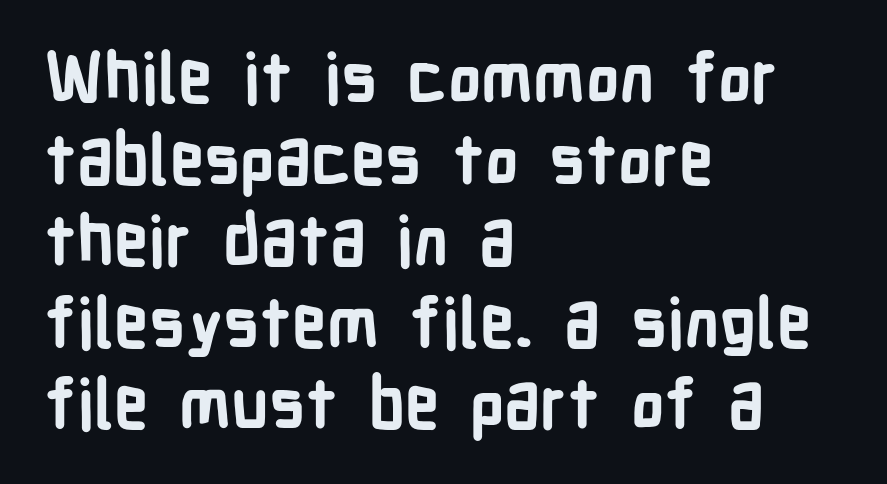
The image shows 68 px bold, condensed sans-serif type, upright; set left-aligned, line spacing 1.2x, normal letter spacing, not underlined; low stroke contrast and a medium x-height.
